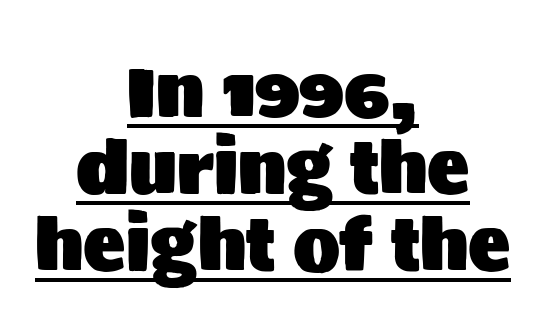
The image shows 70 px sans-serif type, upright; set centered, tight line spacing (1.1x), normal letter spacing, underlined; medium stroke contrast and a large x-height.
